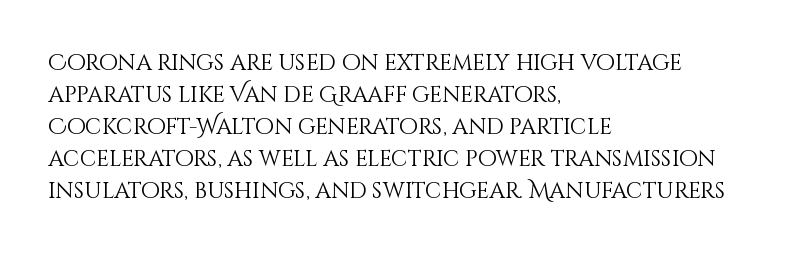
The image shows 22 px text type, upright; set left-aligned, normal line spacing (1.46x), normal letter spacing, not underlined.
